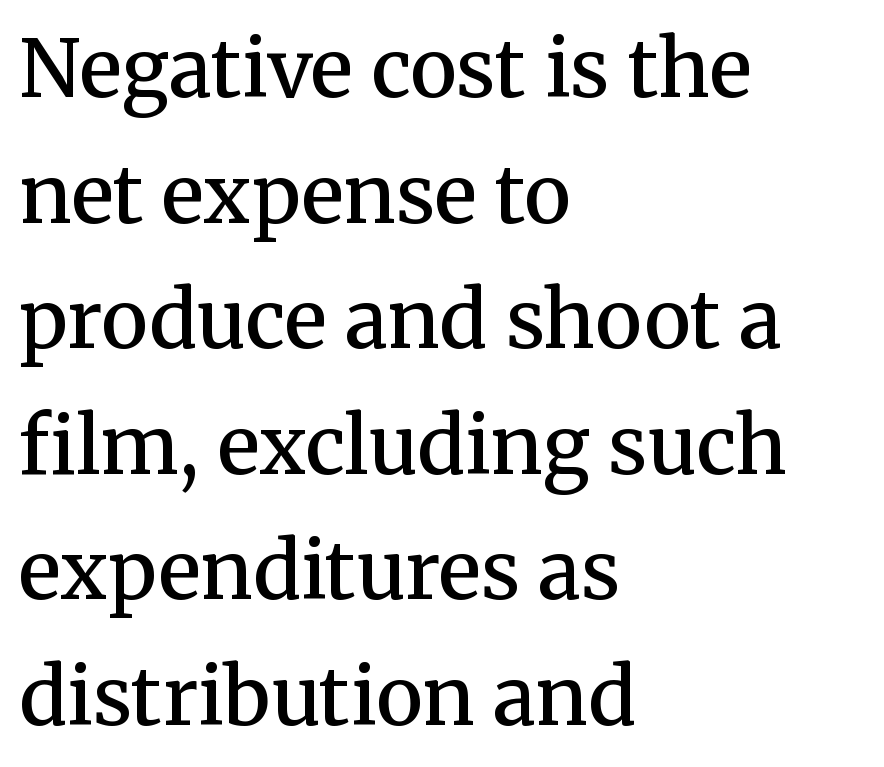
Q: Is the text bold? A: Semi-bold.
Q: Is the text italic (slanted)? A: No, it is upright.
Q: Is the typeface a serif or a sans-serif typeface? A: Serif.
Q: Is the text underlined? A: No.
Q: How is the paragraph aligned? A: Left-aligned.
Q: Is the spacing between letters normal or unusually wide? A: Normal.
Q: Is the spacing between lines tight, normal or loose? A: Normal.
Q: Width (condensed, normal, or wide)? A: Normal.
Q: Stroke contrast? A: Medium.
Q: x-height? A: Medium.
Q: Monospaced? A: No.
